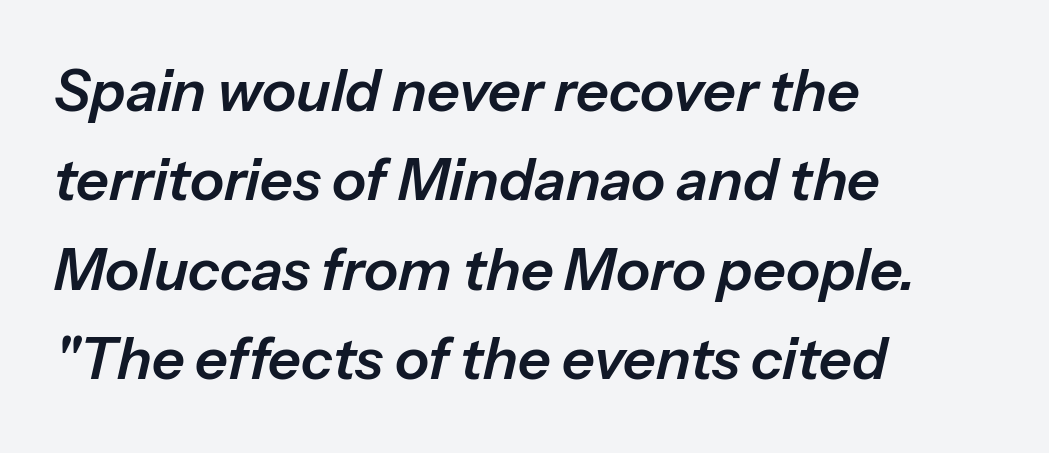
The image shows 57 px text type, italic (leaning right); set left-aligned, normal line spacing (1.57x), normal letter spacing, not underlined; low stroke contrast and a medium x-height.
